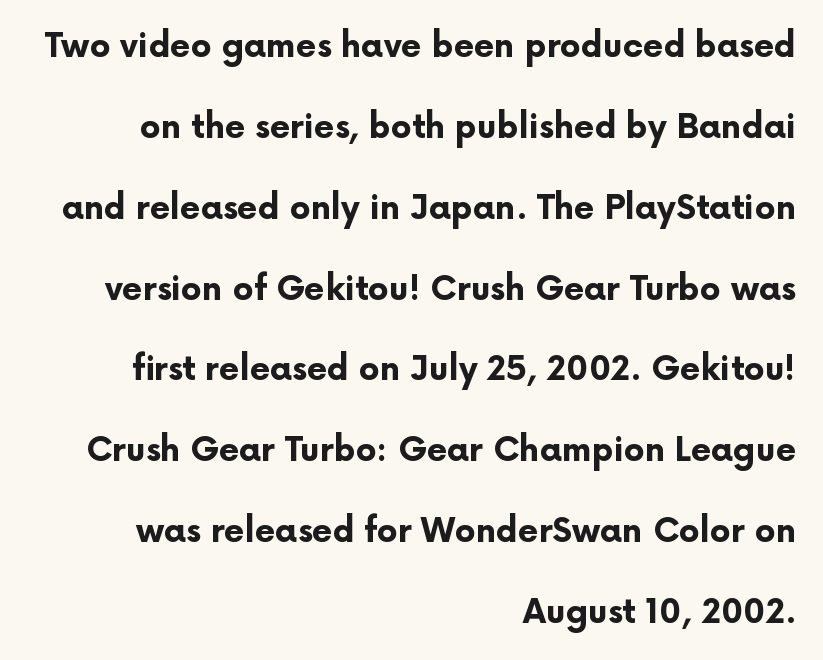
The image shows 33 px bold sans-serif type, upright; set right-aligned, loose line spacing (2.45x), normal letter spacing, not underlined; low stroke contrast and a medium x-height.
